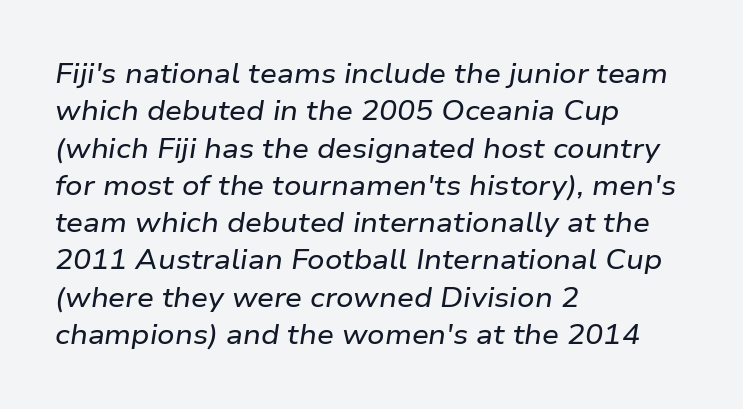
The image shows 27 px text type, italic (leaning right); set left-aligned, normal line spacing (1.38x), normal letter spacing, not underlined.
